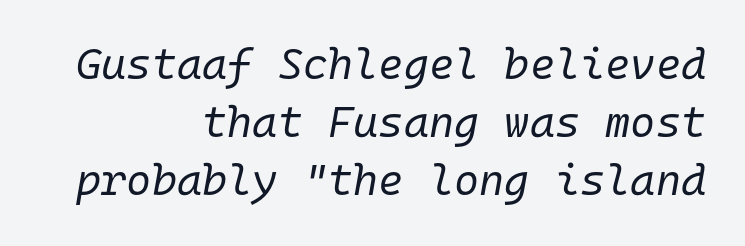
Q: Is the text bold? A: No.
Q: Is the text italic (slanted)? A: Yes, it leans right by about 10 degrees.
Q: Is the text underlined? A: No.
Q: How is the paragraph aligned? A: Right-aligned.
Q: Is the spacing between letters normal or unusually wide? A: Normal.
Q: Is the spacing between lines tight, normal or loose? A: Normal.
Q: Width (condensed, normal, or wide)? A: Normal.
Q: Stroke contrast? A: Low.
Q: x-height? A: Medium.
Q: Monospaced? A: Yes.
